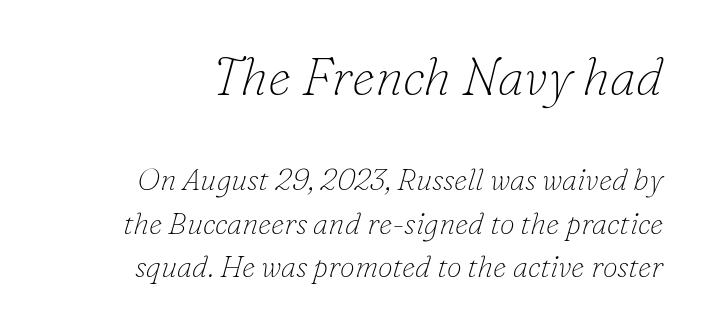
Bold? No — there's no thickening of the strokes. Each line ends at the same right margin while the left side varies. Looks like regular typesetting: each glyph gets only the width it needs. Scale decreases going downward across the two blocks. To sum up the face: it has serifs.
